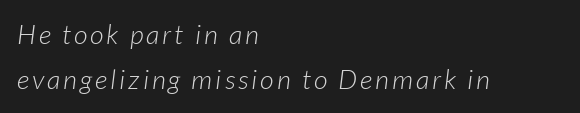
Is the type slanted? Yes — the strokes lean at a clear angle. The area under the type is left untouched. Bold? No — there's no thickening of the strokes. Notice how descenders clear the ascenders below comfortably — that's standard leading. This sample is left-justified, so line endings fall wherever the words run out.
